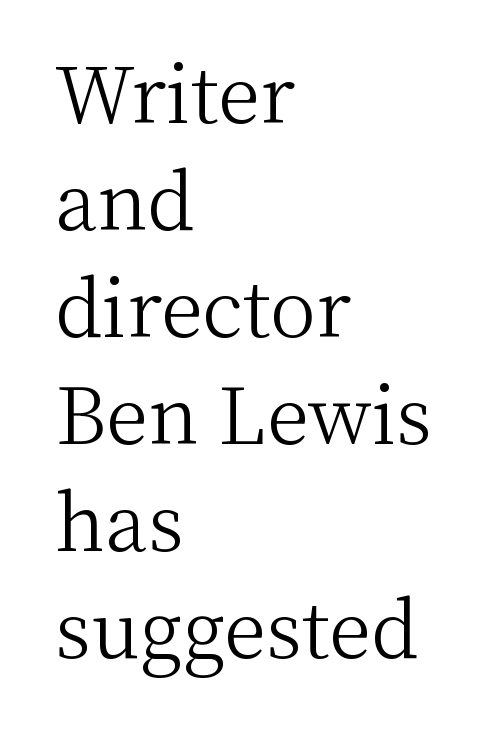
Q: Is the text bold? A: No.
Q: Is the text italic (slanted)? A: No, it is upright.
Q: Is the typeface a serif or a sans-serif typeface? A: Serif.
Q: Is the text underlined? A: No.
Q: How is the paragraph aligned? A: Left-aligned.
Q: Is the spacing between letters normal or unusually wide? A: Normal.
Q: Is the spacing between lines tight, normal or loose? A: Normal.
Q: Width (condensed, normal, or wide)? A: Normal.
Q: Stroke contrast? A: Medium.
Q: x-height? A: Medium.
Q: Monospaced? A: No.
